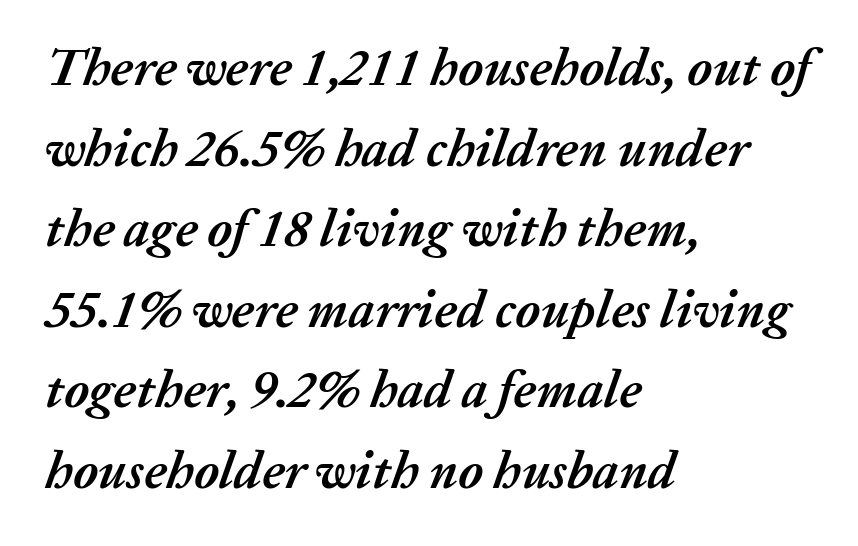
{"italic": "yes", "lean": "right", "slant_degrees": 20, "bold": "yes", "weight": "semibold", "width": "normal", "stroke_contrast": "medium", "x_height": "medium", "monospaced": "no", "underline": "no", "align": "left", "line_spacing": "normal", "line_spacing_ratio": 1.55, "letter_spacing": "normal", "letter_spacing_em": 0.0, "glyph_px": 52}
